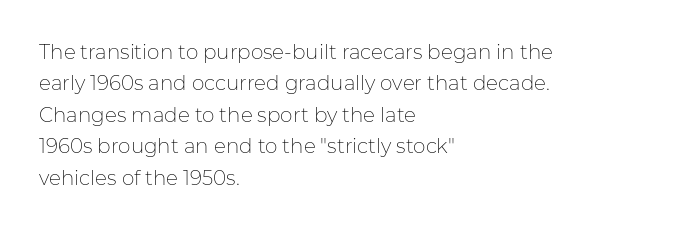
Line spacing here is normal. A typesetter would mark this as roman, not italic. The specimen omits any rule beneath the text block's lines. The rag falls on the right side of this text block. The characters are drawn with everyday or finer stroke widths.
